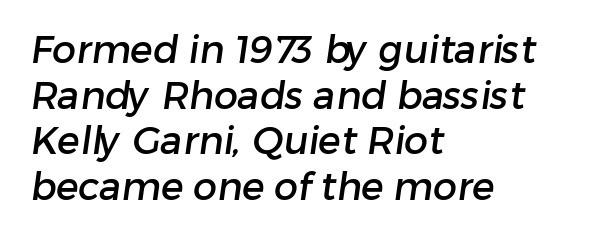
Q: Is the typeface a serif or a sans-serif typeface? A: Sans-serif.
Q: Is the text underlined? A: No.
Q: How is the paragraph aligned? A: Left-aligned.
Q: Is the spacing between letters normal or unusually wide? A: Normal.
Q: Width (condensed, normal, or wide)? A: Normal.
Q: Stroke contrast? A: Low.
Q: x-height? A: Medium.
Q: Monospaced? A: No.
